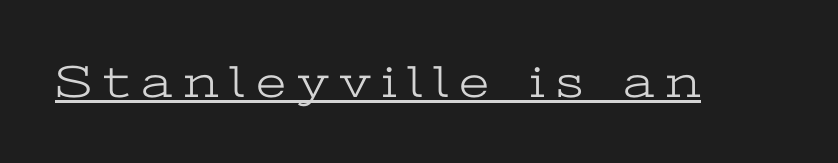
The image shows 46 px light, wide serif type, upright; set unusually wide letter spacing (+0.25 em), underlined; low stroke contrast and a medium x-height.
